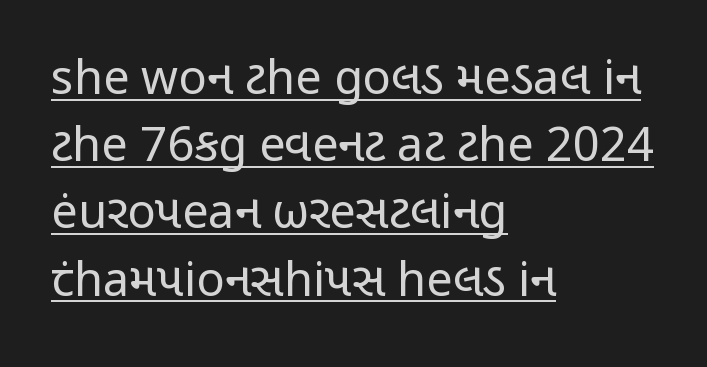
The image shows 47 px regular-weight, condensed sans-serif type, upright; set left-aligned, normal line spacing (1.43x), normal letter spacing, underlined; low stroke contrast and a medium x-height.
